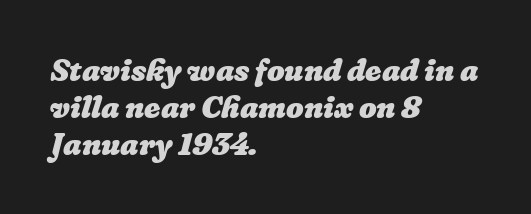
Q: Is the text bold? A: Yes.
Q: Is the text underlined? A: No.
Q: How is the paragraph aligned? A: Left-aligned.
Q: Is the spacing between letters normal or unusually wide? A: Normal.
Q: Width (condensed, normal, or wide)? A: Normal.
Q: Stroke contrast? A: Low.
Q: x-height? A: Medium.
Q: Monospaced? A: No.
